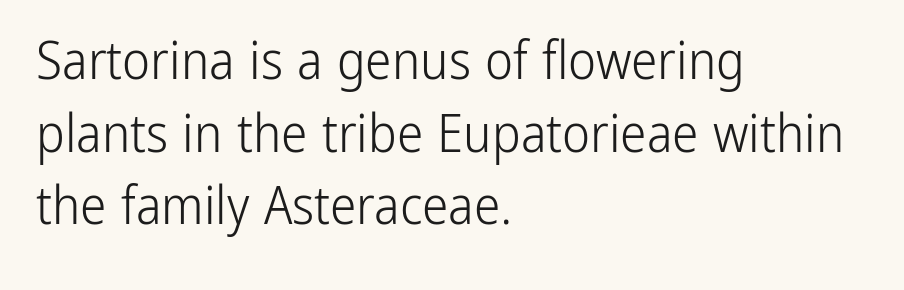
Q: Is the text bold? A: No.
Q: Is the text italic (slanted)? A: No, it is upright.
Q: Is the typeface a serif or a sans-serif typeface? A: Sans-serif.
Q: Is the text underlined? A: No.
Q: How is the paragraph aligned? A: Left-aligned.
Q: Is the spacing between letters normal or unusually wide? A: Normal.
Q: Is the spacing between lines tight, normal or loose? A: Normal.
Q: Width (condensed, normal, or wide)? A: Condensed.
Q: Stroke contrast? A: Low.
Q: x-height? A: Medium.
Q: Monospaced? A: No.
